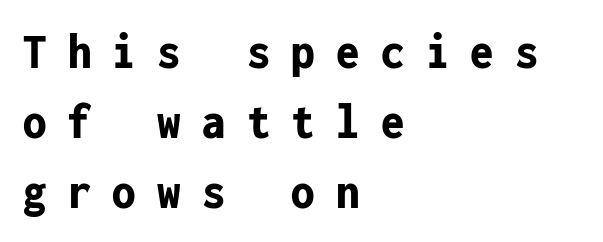
{"serif": "no", "italic": "no", "bold": "yes", "weight": "bold", "width": "condensed", "stroke_contrast": "low", "x_height": "medium", "monospaced": "yes", "underline": "no", "align": "left", "line_spacing": "normal", "line_spacing_ratio": 1.35, "letter_spacing": "wide", "letter_spacing_em": 0.41, "glyph_px": 52}
